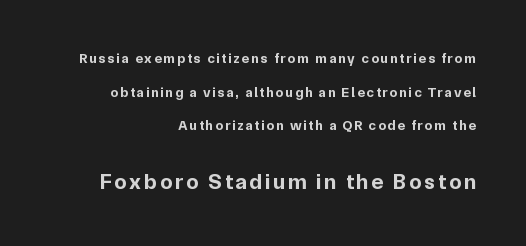
{"italic": "no", "bold": "yes", "underline": "no", "align": "right", "line_spacing": "loose", "line_spacing_ratio": 2.4, "larger_block": "second", "size_ratio": 1.57, "glyph_px": 22}
